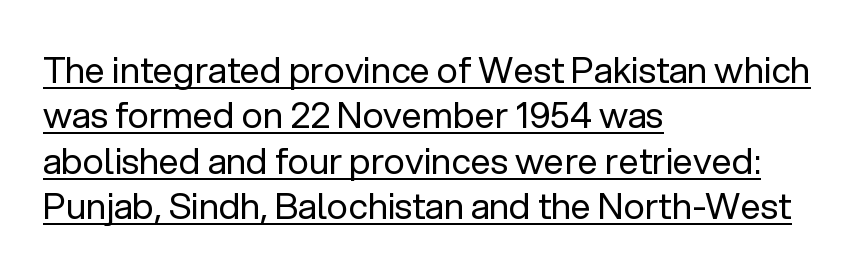
The image shows 36 px regular-weight sans-serif type, upright; set left-aligned, normal line spacing (1.26x), normal letter spacing, underlined; low stroke contrast and a medium x-height.
